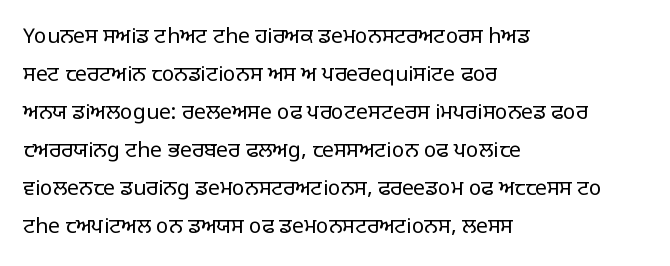
The image shows 21 px text type, upright; set left-aligned, line spacing 1.81x, normal letter spacing, not underlined.
